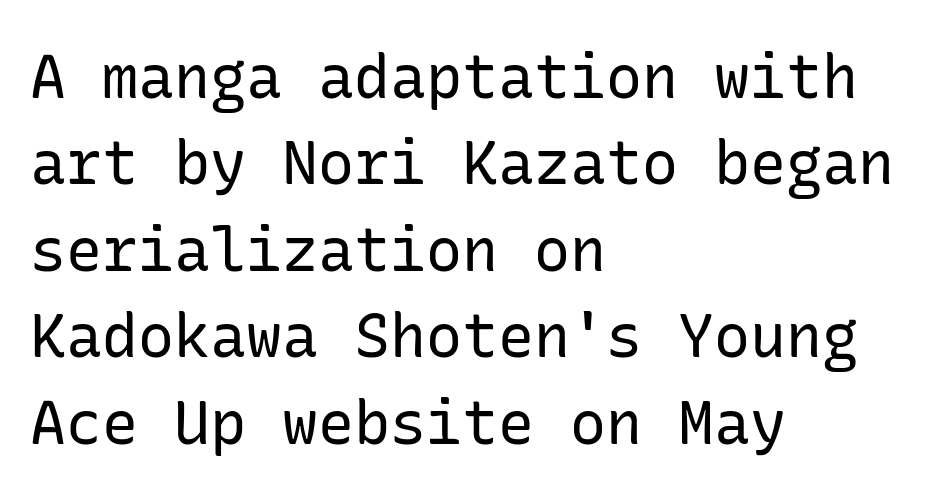
The image shows 60 px regular-weight sans-serif type, upright; set left-aligned, normal line spacing (1.44x), normal letter spacing, not underlined; low stroke contrast and a medium x-height.
